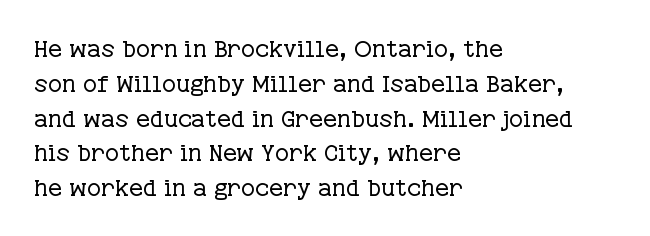
Summary of weight: not heavy and not bold. The passage shown stacks its lines at a standard gap. Upright lettering throughout. Tracking value appears to be zero — textbook default spacing.
